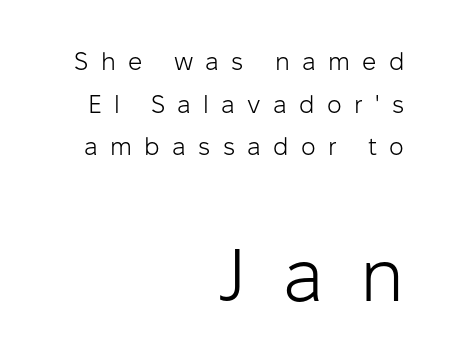
{"serif": "no", "italic": "no", "bold": "no", "weight": "light", "width": "normal", "stroke_contrast": "low", "x_height": "medium", "monospaced": "no", "underline": "no", "align": "right", "line_spacing_ratio": 1.71, "letter_spacing": "wide", "letter_spacing_em": 0.49, "larger_block": "second", "size_ratio": 2.96, "glyph_px": 74}
